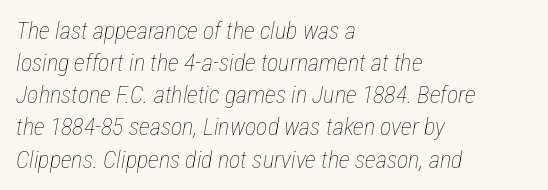
Q: Is the text bold? A: No.
Q: Is the text italic (slanted)? A: Yes, it leans right by about 12 degrees.
Q: Is the text underlined? A: No.
Q: How is the paragraph aligned? A: Left-aligned.
Q: Is the spacing between letters normal or unusually wide? A: Normal.
Q: Is the spacing between lines tight, normal or loose? A: Normal.
